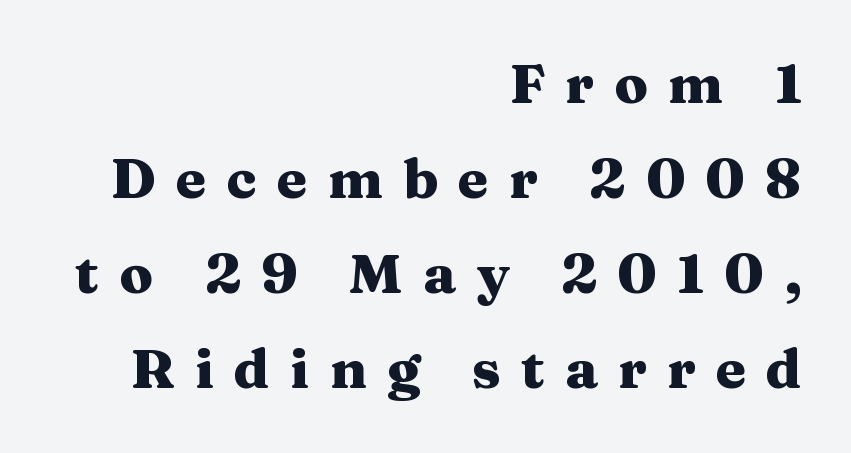
{"serif": "yes", "italic": "no", "bold": "yes", "weight": "heavy", "width": "wide", "stroke_contrast": "medium", "x_height": "medium", "monospaced": "no", "underline": "no", "align": "right", "line_spacing_ratio": 1.73, "letter_spacing": "wide", "letter_spacing_em": 0.37, "glyph_px": 55}
